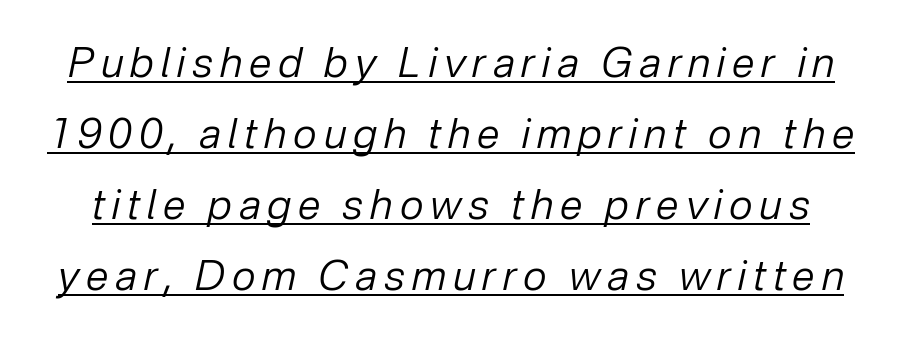
Glance below the letters and you will spot a drawn line. Think of a printed novel: that variable character pitch is what you see here. It's the slanting kind of type. The typesetting does not lean heavy: it is not bold.
